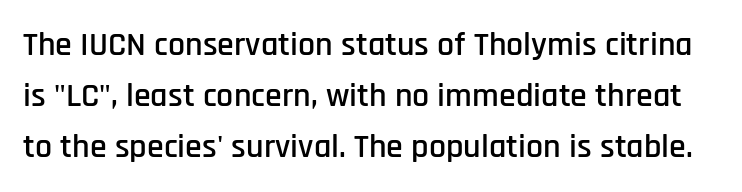
Only glyphs here, with clear space below each row. This sample has the flowing, uneven cadence of proportional lettering. Classification — sans serif. This sample keeps an unexceptional amount of space between lines. The letters stand upright; this is a roman face.
